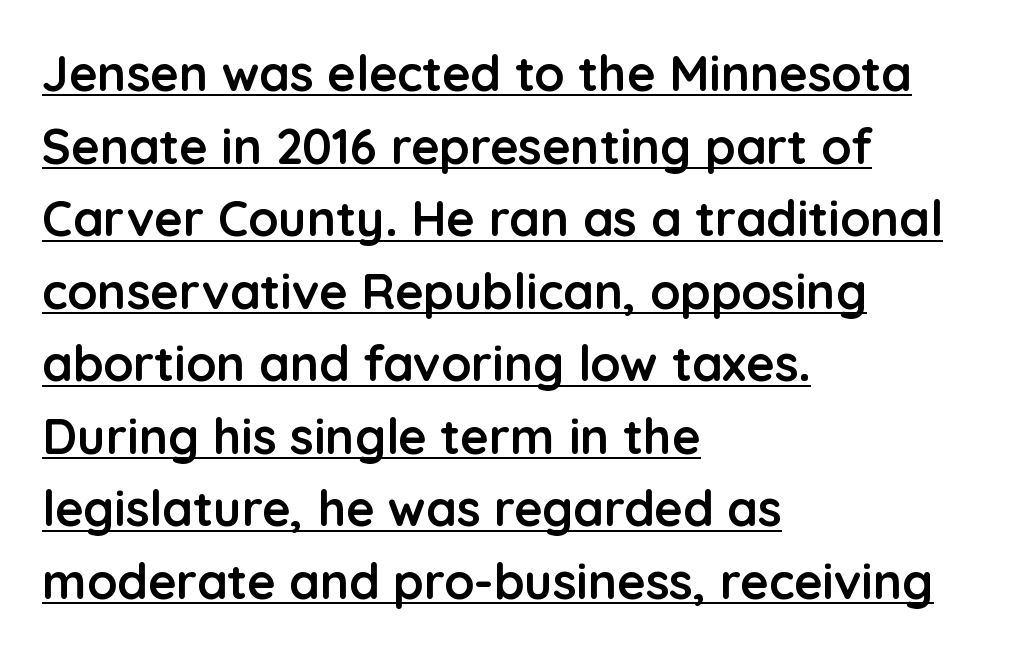
Q: Is the text bold? A: Yes.
Q: Is the text italic (slanted)? A: No, it is upright.
Q: Is the typeface a serif or a sans-serif typeface? A: Sans-serif.
Q: Is the text underlined? A: Yes.
Q: How is the paragraph aligned? A: Left-aligned.
Q: Is the spacing between letters normal or unusually wide? A: Normal.
Q: Is the spacing between lines tight, normal or loose? A: Normal.
Q: Width (condensed, normal, or wide)? A: Normal.
Q: Stroke contrast? A: Low.
Q: x-height? A: Medium.
Q: Monospaced? A: No.
